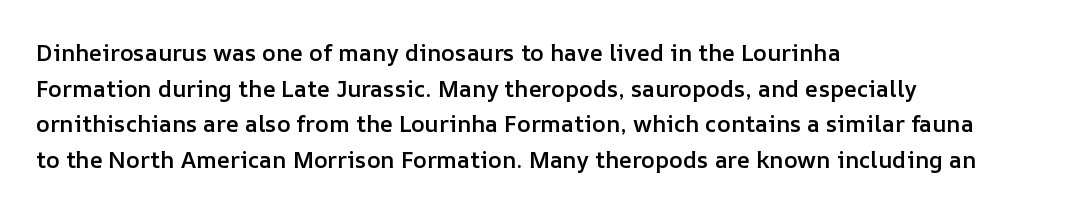
Notice how the passage keeps a crisp vertical edge on the left only. You could call the tracking neutral — neither tight nor loose. Compared with an ordinary text face, these strokes are moderately heavier — a semibold. No italicization has been applied; the sample stays upright.
